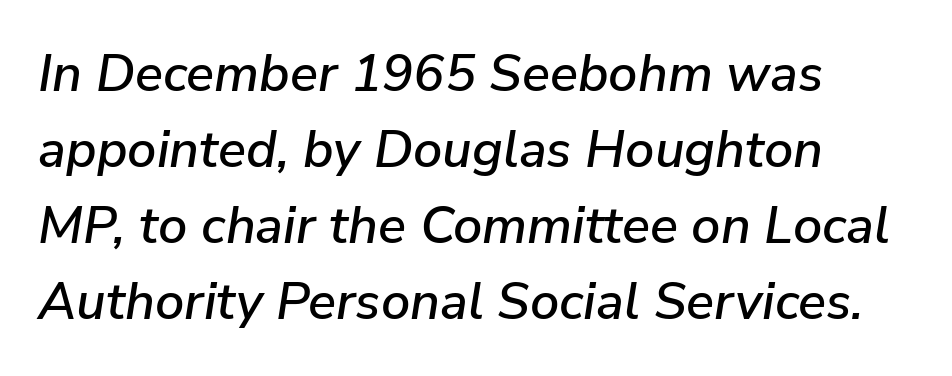
The image shows 52 px text type, italic (leaning right); set left-aligned, normal line spacing (1.46x), normal letter spacing, not underlined; low stroke contrast and a medium x-height.
